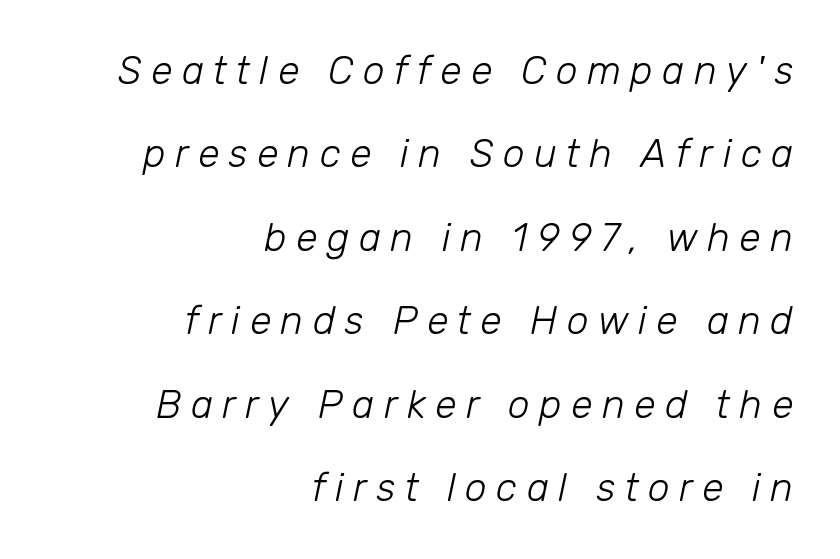
The image shows 39 px light type, italic (leaning right); set right-aligned, loose line spacing (2.14x), unusually wide letter spacing (+0.24 em), not underlined; low stroke contrast and a medium x-height.
